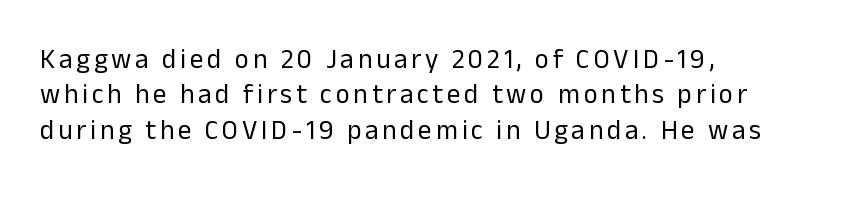
A bare baseline throughout the passage. No letter is thick-stroked: the sample isn't bold. Teacher's note: observe the even left margin — that is flush-left alignment. Regarding leading, the lines here are spaced in the standard way. Posture: vertical.
